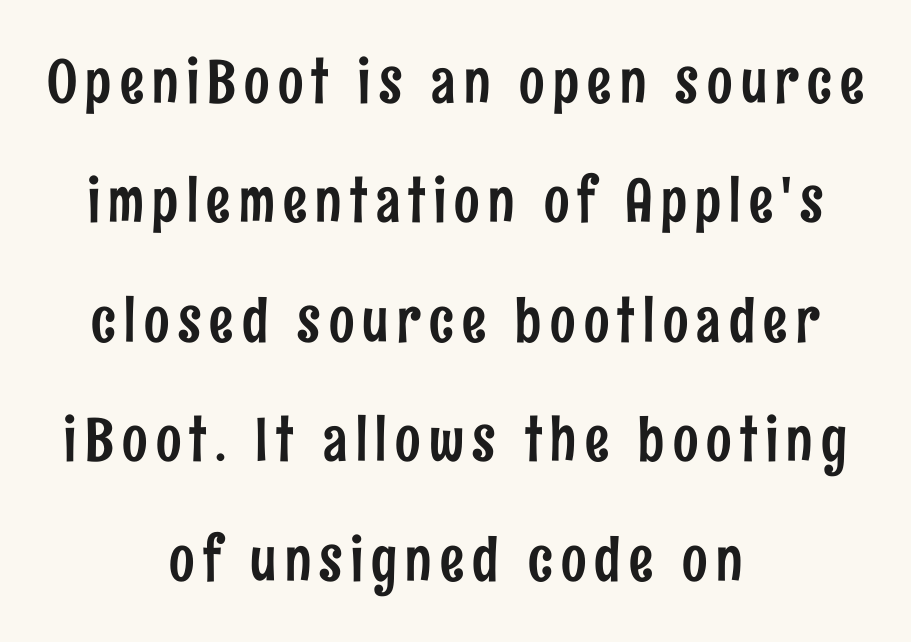
{"serif": "no", "italic": "no", "width": "condensed", "stroke_contrast": "low", "x_height": "medium", "monospaced": "no", "underline": "no", "align": "center", "line_spacing": "loose", "line_spacing_ratio": 1.99, "glyph_px": 60}
